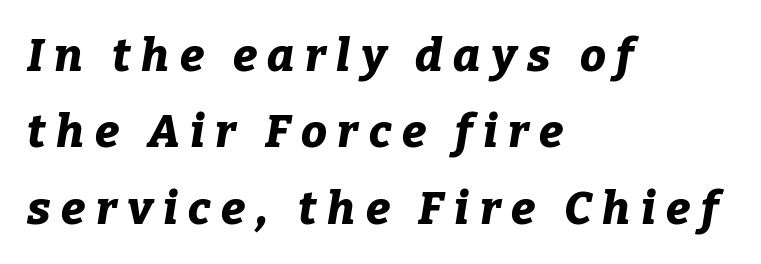
{"italic": "yes", "lean": "right", "slant_degrees": 9, "bold": "yes", "weight": "bold", "width": "normal", "stroke_contrast": "low", "x_height": "medium", "monospaced": "no", "underline": "no", "align": "left", "line_spacing": "normal", "line_spacing_ratio": 1.66, "letter_spacing": "wide", "letter_spacing_em": 0.23, "glyph_px": 46}
